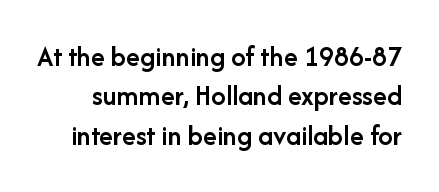
{"serif": "no", "italic": "no", "bold": "semi", "weight": "semibold", "width": "normal", "stroke_contrast": "low", "x_height": "medium", "monospaced": "no", "underline": "no", "line_spacing": "normal", "line_spacing_ratio": 1.36, "letter_spacing": "normal", "letter_spacing_em": 0.0, "glyph_px": 29}
